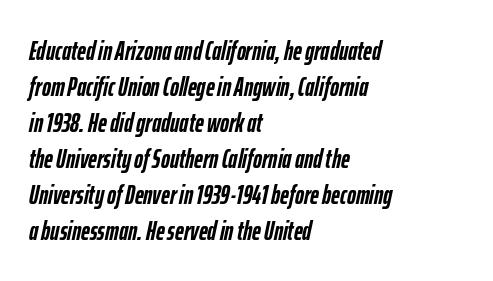
{"italic": "yes", "lean": "right", "slant_degrees": 12, "bold": "yes", "underline": "no", "align": "left", "line_spacing": "normal", "line_spacing_ratio": 1.33, "letter_spacing": "normal", "letter_spacing_em": 0.0, "glyph_px": 27}
